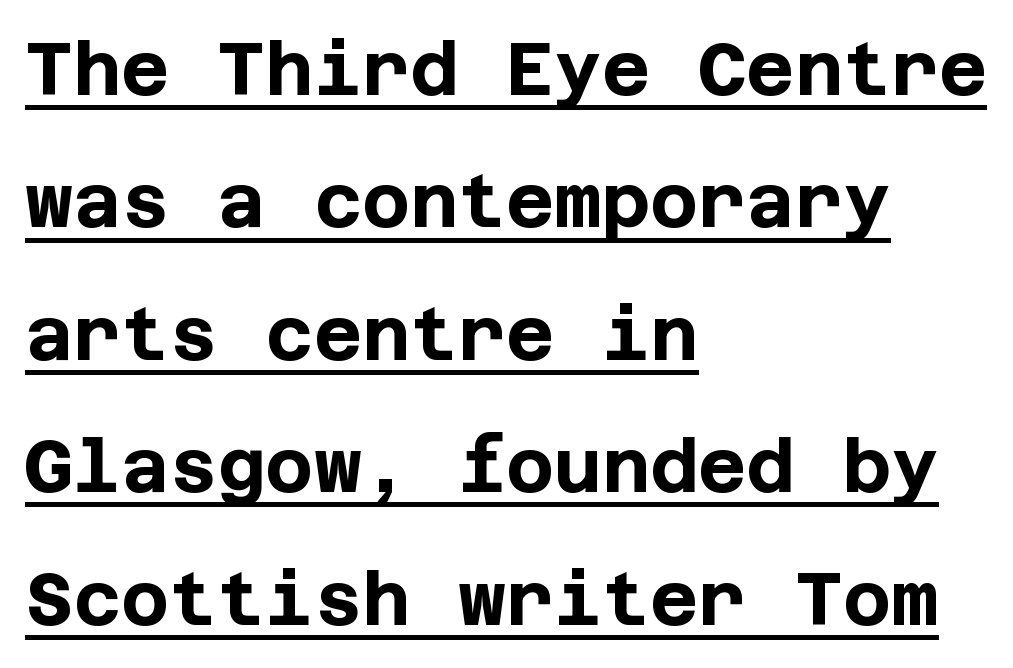
The image shows 74 px bold sans-serif type, upright; set left-aligned, line spacing 1.79x, normal letter spacing, underlined; low stroke contrast and a large x-height.
